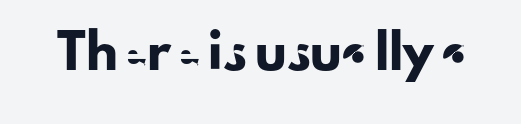
The image shows 32 px sans-serif type, upright; set normal letter spacing, not underlined; low stroke contrast and a small x-height.
